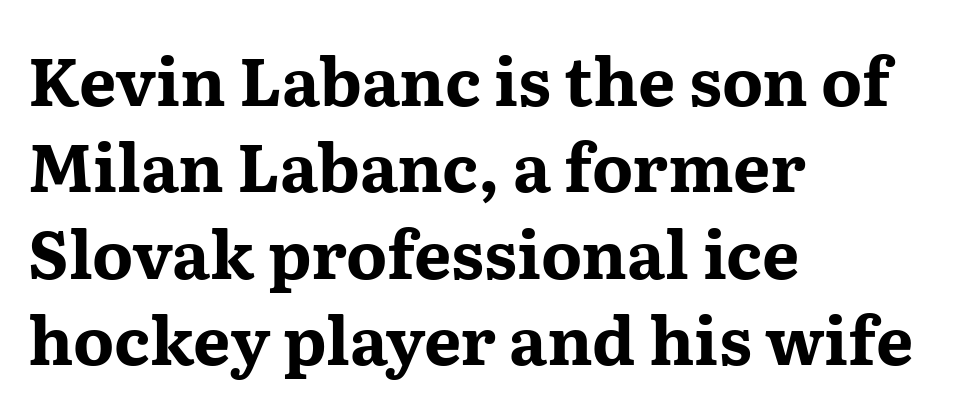
The image shows 66 px bold, wide serif type, upright; set left-aligned, normal line spacing (1.31x), normal letter spacing, not underlined; medium stroke contrast and a medium x-height.
